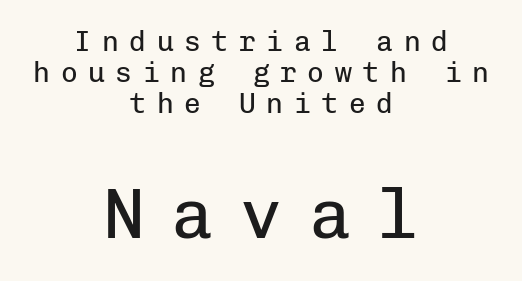
Serif or sans? Sans — the stroke terminals are bare. Which of the two is more prominent by size? The second, at the bottom. Descender tails drop into unmarked territory. Letter spacing: wide.
